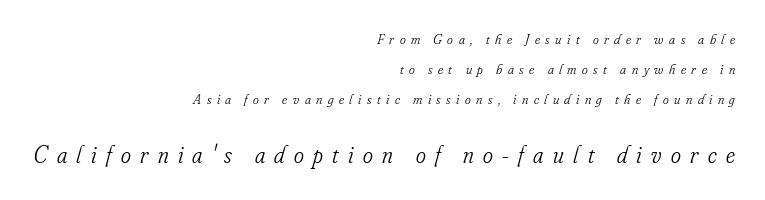
Counters stay open thanks to moderate or lighter strokes. Summary of vertical rhythm: relaxed, with wide interline spacing. Glance below the letters and you will spot only blank space. Yep, that's italic — everything's leaning. Is the lower block the larger one? Yes — the lower block carries the bigger type.
